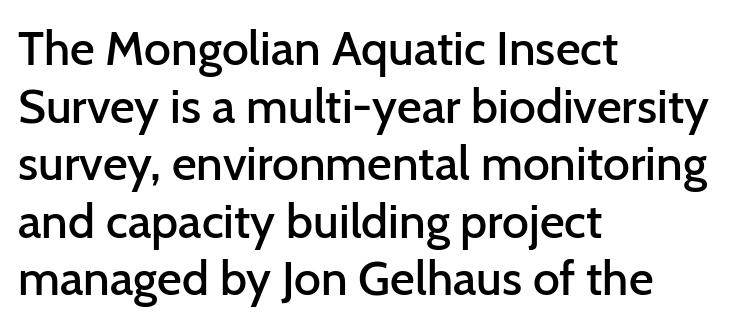
The image shows 48 px semibold sans-serif type, upright; set left-aligned, line spacing 1.2x, normal letter spacing, not underlined; low stroke contrast and a medium x-height.
